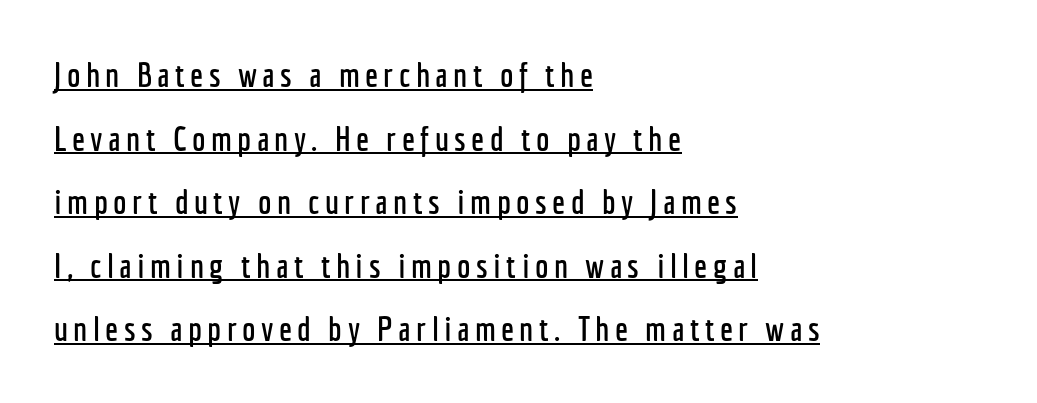
Q: Is the text italic (slanted)? A: No, it is upright.
Q: Is the typeface a serif or a sans-serif typeface? A: Sans-serif.
Q: Is the text underlined? A: Yes.
Q: How is the paragraph aligned? A: Left-aligned.
Q: Width (condensed, normal, or wide)? A: Condensed.
Q: Stroke contrast? A: Low.
Q: x-height? A: Medium.
Q: Monospaced? A: No.
